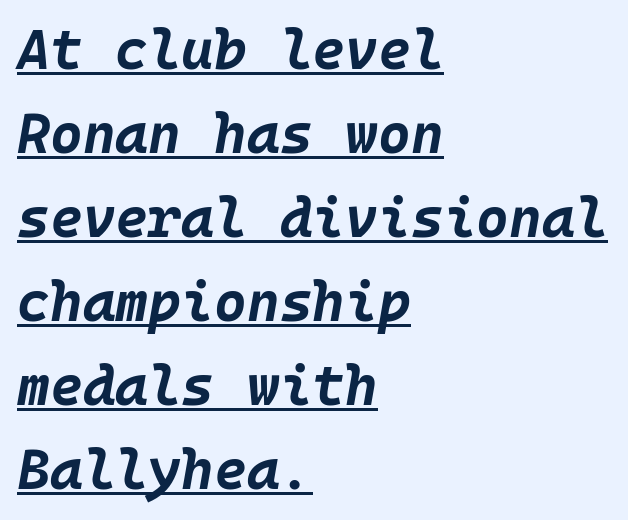
The passage shown is underscored from start to finish. Every row of glyphs begins at an identical x-position on the left. Summary of vertical rhythm: regular, with standard interline spacing. Posture: slanted.
